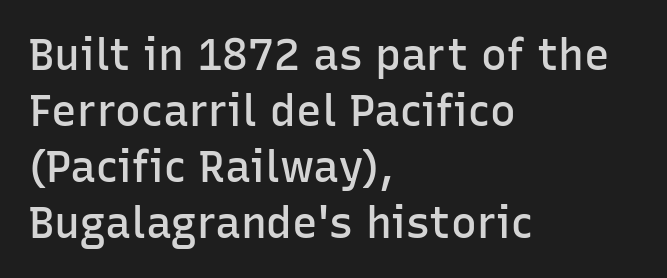
Q: Is the text bold? A: Semi-bold.
Q: Is the text italic (slanted)? A: No, it is upright.
Q: Is the typeface a serif or a sans-serif typeface? A: Sans-serif.
Q: Is the text underlined? A: No.
Q: How is the paragraph aligned? A: Left-aligned.
Q: Is the spacing between letters normal or unusually wide? A: Normal.
Q: Is the spacing between lines tight, normal or loose? A: Normal.
Q: Width (condensed, normal, or wide)? A: Normal.
Q: Stroke contrast? A: Low.
Q: x-height? A: Medium.
Q: Monospaced? A: No.
